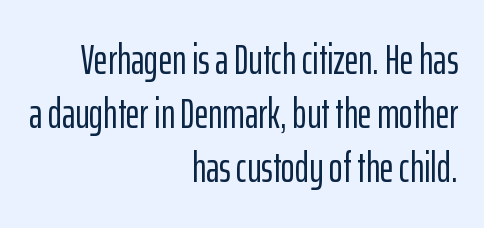
The image shows 42 px condensed sans-serif type, upright; set right-aligned, normal line spacing (1.29x), normal letter spacing, not underlined; low stroke contrast and a medium x-height.
